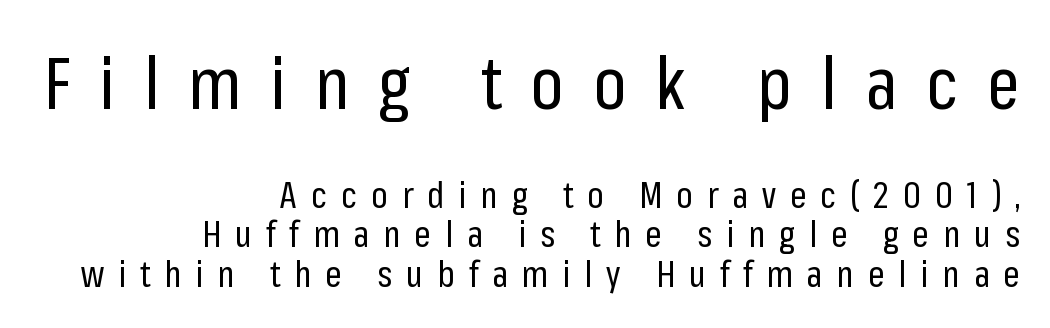
{"serif": "no", "italic": "no", "bold": "no", "weight": "regular", "width": "condensed", "stroke_contrast": "low", "x_height": "medium", "monospaced": "no", "underline": "no", "align": "right", "line_spacing": "tight", "line_spacing_ratio": 1.1, "letter_spacing": "wide", "letter_spacing_em": 0.39, "larger_block": "first", "size_ratio": 2.03, "glyph_px": 73}
